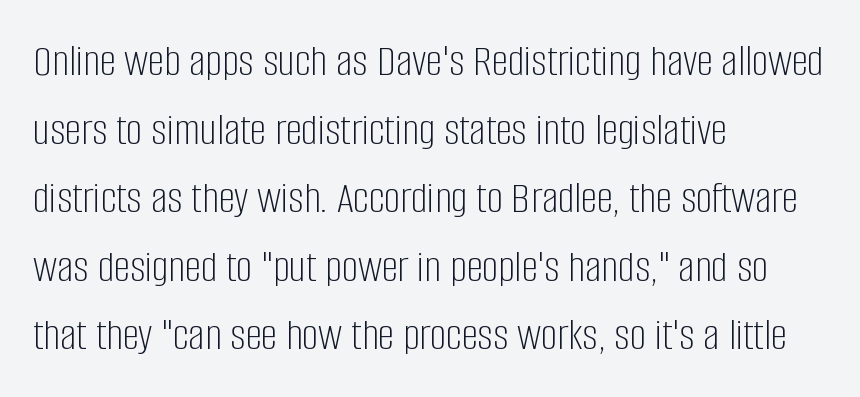
Q: Is the text bold? A: No.
Q: Is the text italic (slanted)? A: No, it is upright.
Q: Is the typeface a serif or a sans-serif typeface? A: Sans-serif.
Q: Is the text underlined? A: No.
Q: How is the paragraph aligned? A: Left-aligned.
Q: Is the spacing between letters normal or unusually wide? A: Normal.
Q: Is the spacing between lines tight, normal or loose? A: Normal.
Q: Width (condensed, normal, or wide)? A: Condensed.
Q: Stroke contrast? A: Low.
Q: x-height? A: Large.
Q: Monospaced? A: No.
